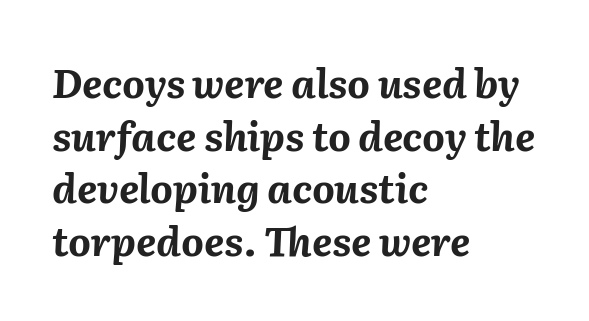
{"italic": "yes", "lean": "right", "slant_degrees": 2, "bold": "yes", "weight": "bold", "width": "normal", "stroke_contrast": "medium", "x_height": "medium", "monospaced": "no", "underline": "no", "align": "left", "line_spacing": "normal", "line_spacing_ratio": 1.35, "letter_spacing": "normal", "letter_spacing_em": 0.0, "glyph_px": 39}
